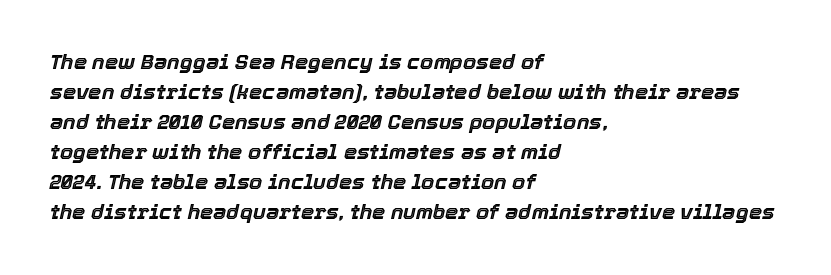
{"italic": "yes", "lean": "right", "slant_degrees": 12, "underline": "no", "align": "left", "line_spacing": "normal", "line_spacing_ratio": 1.43, "letter_spacing": "normal", "letter_spacing_em": 0.0, "glyph_px": 21}
